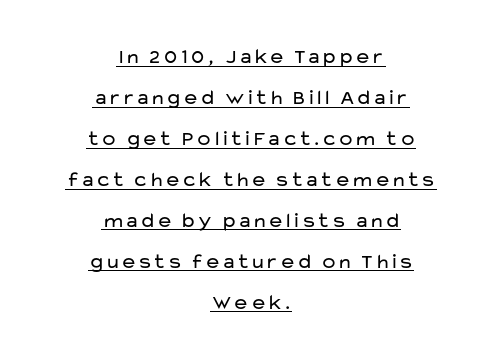
The compositor balanced each line on the midline. One glance says open: line gaps are wider than usual. Tracking value appears to be zero — textbook default spacing. Descenders here cross a horizontal rule under the line. Bold? No — there's no thickening of the strokes.
